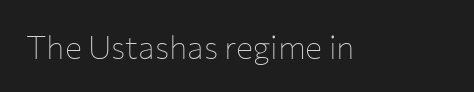
The zone under the glyphs is completely vacant. Ascenders rise straight up at ninety degrees. Type style note: lacks serifs. No letter is thick-stroked: the sample isn't bold. Look at the tracking — it's just the regular setting, nothing added.
